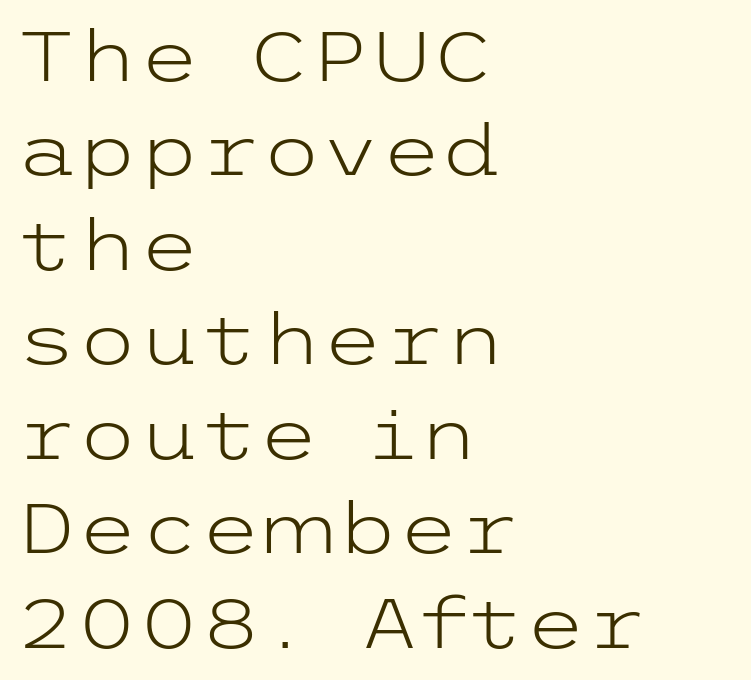
{"serif": "no", "italic": "no", "bold": "no", "weight": "light", "width": "wide", "stroke_contrast": "low", "x_height": "medium", "underline": "no", "align": "left", "line_spacing": "normal", "line_spacing_ratio": 1.35, "letter_spacing": "normal", "letter_spacing_em": 0.0, "glyph_px": 70}
